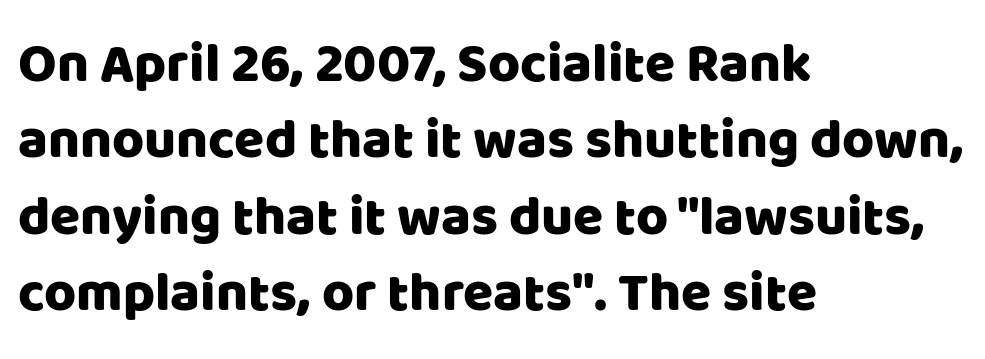
{"serif": "no", "italic": "no", "width": "normal", "stroke_contrast": "low", "x_height": "large", "monospaced": "no", "underline": "no", "align": "left", "line_spacing": "normal", "line_spacing_ratio": 1.39, "letter_spacing": "normal", "letter_spacing_em": 0.0, "glyph_px": 55}
